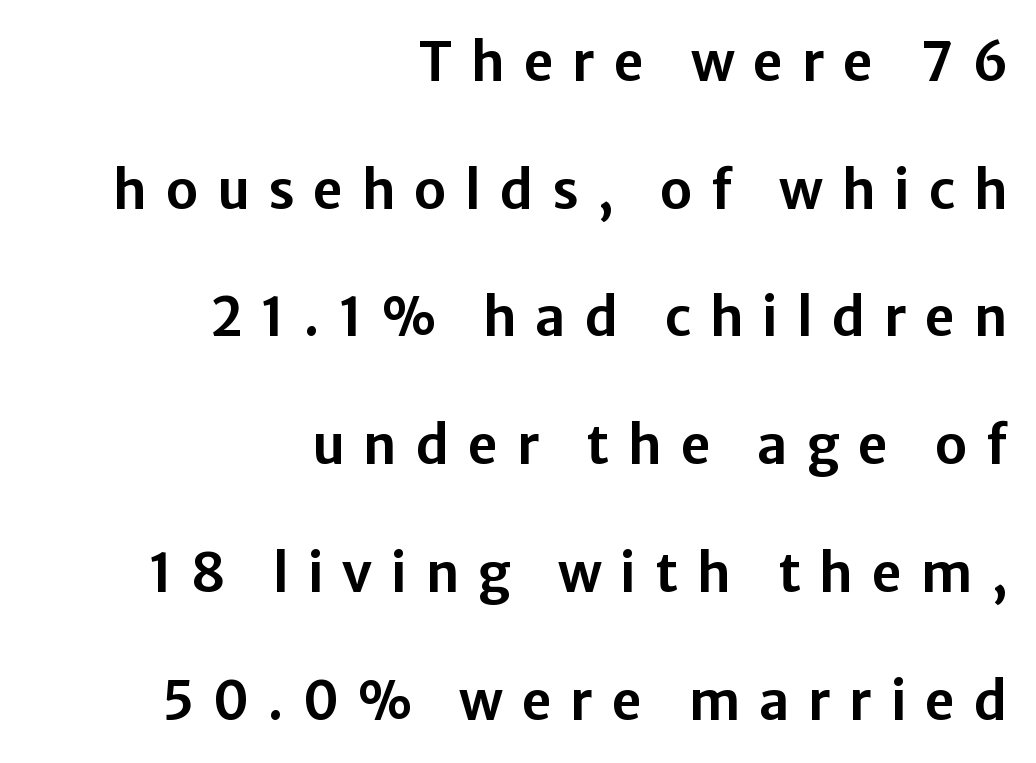
{"serif": "no", "italic": "no", "width": "normal", "stroke_contrast": "low", "x_height": "medium", "monospaced": "no", "underline": "no", "align": "right", "line_spacing": "loose", "line_spacing_ratio": 2.41, "letter_spacing": "wide", "letter_spacing_em": 0.35, "glyph_px": 53}
